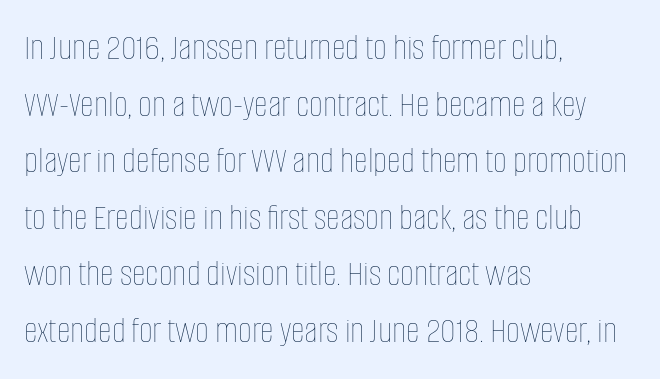
{"italic": "no", "bold": "no", "weight": "thin", "width": "condensed", "stroke_contrast": "low", "x_height": "large", "monospaced": "no", "underline": "no", "align": "left", "line_spacing": "normal", "line_spacing_ratio": 1.49, "letter_spacing": "normal", "letter_spacing_em": 0.0, "glyph_px": 38}
